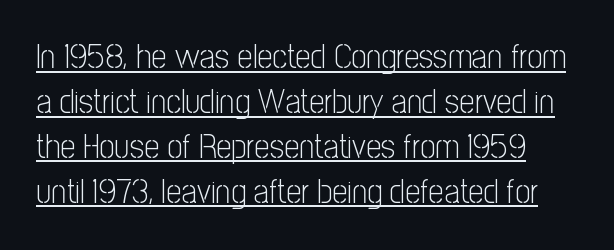
Is the letter spacing exaggerated? No — it looks like the ordinary default. Vertically, the passage feels balanced, rows spaced as you'd expect. Caption: lettering with a line underneath. The passage shown is typed in a proportional face where columns would drift. The font is comparable to plain body text, perhaps lighter. Look at the bottom of the vertical strokes: they stop flat, with no serifs.
